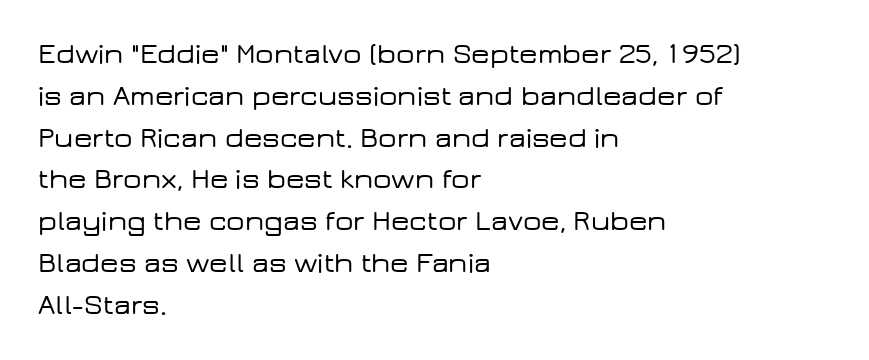
{"serif": "no", "italic": "no", "width": "wide", "stroke_contrast": "low", "x_height": "medium", "monospaced": "no", "underline": "no", "align": "left", "line_spacing": "normal", "line_spacing_ratio": 1.44, "letter_spacing": "normal", "letter_spacing_em": 0.0, "glyph_px": 29}
